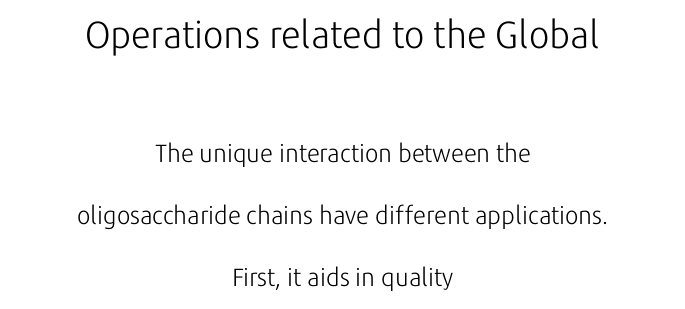
Q: Is the text bold? A: No.
Q: Is the text italic (slanted)? A: No, it is upright.
Q: Is the typeface a serif or a sans-serif typeface? A: Sans-serif.
Q: Is the text underlined? A: No.
Q: How is the paragraph aligned? A: Centered.
Q: Is the spacing between letters normal or unusually wide? A: Normal.
Q: Is the spacing between lines tight, normal or loose? A: Loose.
Q: Which block of text is set in a larger size, the first (top) or the second (bottom)? A: The first (top) one.
Q: Width (condensed, normal, or wide)? A: Normal.
Q: Stroke contrast? A: Low.
Q: x-height? A: Medium.
Q: Monospaced? A: No.
